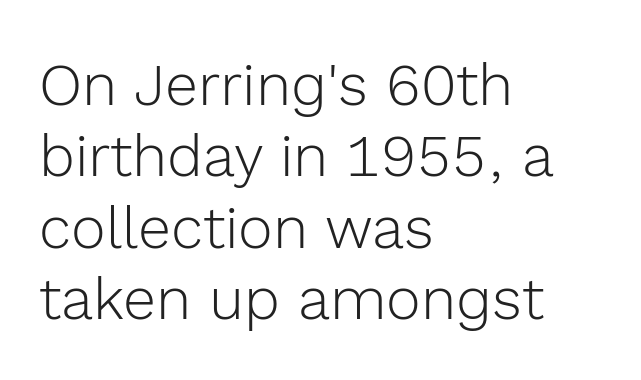
Q: Is the text bold? A: No.
Q: Is the text italic (slanted)? A: No, it is upright.
Q: Is the typeface a serif or a sans-serif typeface? A: Sans-serif.
Q: Is the text underlined? A: No.
Q: How is the paragraph aligned? A: Left-aligned.
Q: Is the spacing between letters normal or unusually wide? A: Normal.
Q: Width (condensed, normal, or wide)? A: Normal.
Q: x-height? A: Medium.
Q: Monospaced? A: No.
